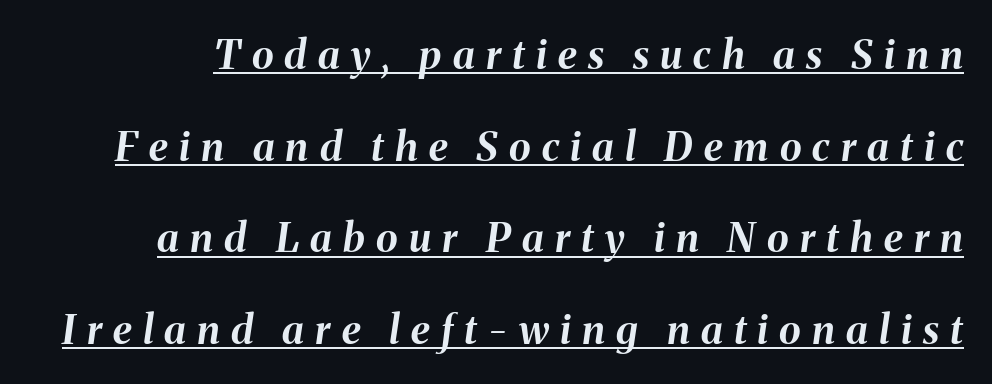
{"italic": "yes", "lean": "right", "slant_degrees": 8, "bold": "yes", "weight": "bold", "width": "normal", "stroke_contrast": "medium", "x_height": "medium", "monospaced": "no", "underline": "yes", "line_spacing": "loose", "line_spacing_ratio": 2.29, "letter_spacing": "wide", "letter_spacing_em": 0.28, "glyph_px": 40}
